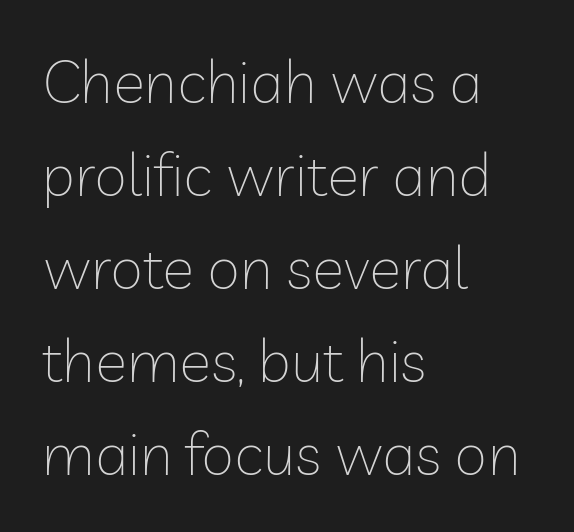
The glyphs are unaccompanied by any horizontal stroke below them. Italic? Not at all — the glyphs are vertical. This sample has the flowing, uneven cadence of proportional lettering. Line beginnings align vertically; line endings do not.
